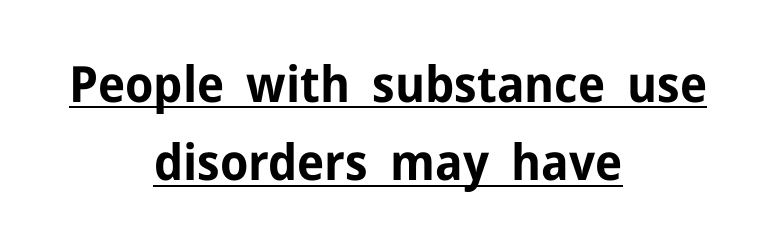
{"serif": "no", "italic": "no", "bold": "yes", "weight": "bold", "width": "normal", "stroke_contrast": "low", "x_height": "medium", "monospaced": "no", "underline": "yes", "align": "center", "line_spacing": "normal", "line_spacing_ratio": 1.57, "letter_spacing": "normal", "letter_spacing_em": 0.0, "glyph_px": 50}
